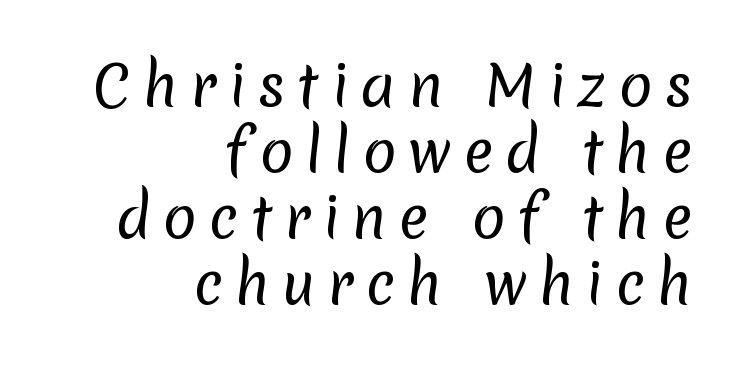
Q: Is the text bold? A: No.
Q: Is the typeface a serif or a sans-serif typeface? A: Sans-serif.
Q: Is the text underlined? A: No.
Q: How is the paragraph aligned? A: Right-aligned.
Q: Is the spacing between letters normal or unusually wide? A: Unusually wide.
Q: Width (condensed, normal, or wide)? A: Normal.
Q: Stroke contrast? A: Low.
Q: x-height? A: Medium.
Q: Monospaced? A: No.
